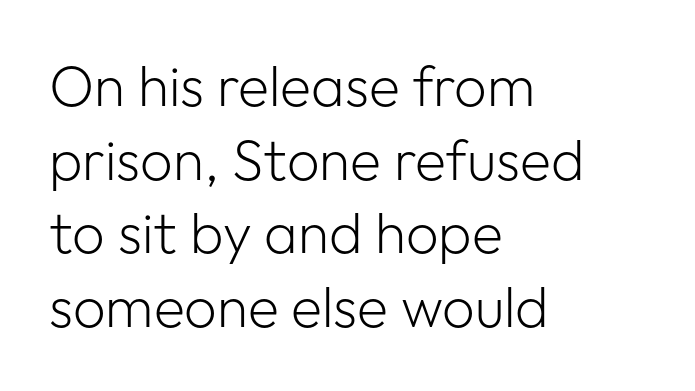
{"serif": "no", "italic": "no", "bold": "no", "weight": "light", "width": "normal", "stroke_contrast": "low", "x_height": "medium", "monospaced": "no", "underline": "no", "align": "left", "line_spacing": "normal", "line_spacing_ratio": 1.29, "letter_spacing": "normal", "letter_spacing_em": 0.0, "glyph_px": 57}
